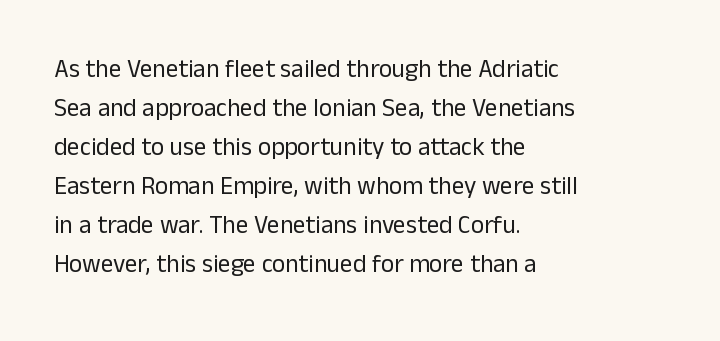
The space between consecutive lines is moderate. In terms of letterspacing, this is plain default setting. This rendering features lettering with no underline. Is the stroke heavy? The answer is a plain regular-or-lighter.
